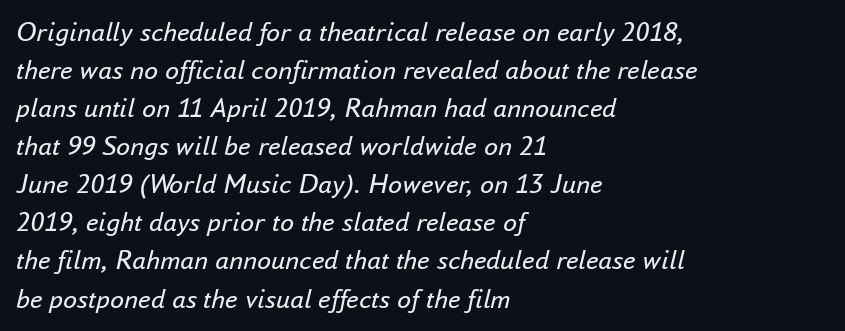
{"italic": "yes", "lean": "right", "slant_degrees": 16, "bold": "no", "weight": "regular", "width": "normal", "stroke_contrast": "low", "x_height": "small", "monospaced": "no", "underline": "no", "align": "left", "line_spacing": "normal", "line_spacing_ratio": 1.36, "letter_spacing": "normal", "letter_spacing_em": 0.0, "glyph_px": 28}
